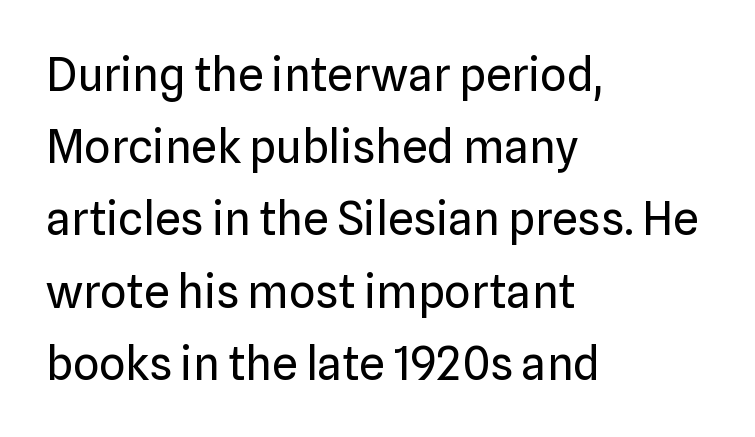
Q: Is the text bold? A: No.
Q: Is the text italic (slanted)? A: No, it is upright.
Q: Is the typeface a serif or a sans-serif typeface? A: Sans-serif.
Q: Is the text underlined? A: No.
Q: How is the paragraph aligned? A: Left-aligned.
Q: Is the spacing between letters normal or unusually wide? A: Normal.
Q: Is the spacing between lines tight, normal or loose? A: Normal.
Q: Width (condensed, normal, or wide)? A: Normal.
Q: Stroke contrast? A: Low.
Q: x-height? A: Medium.
Q: Monospaced? A: No.
